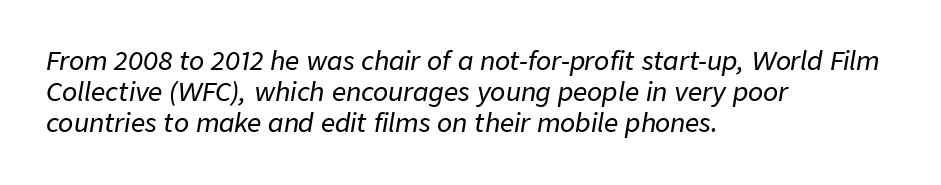
Q: Is the text italic (slanted)? A: Yes, it leans right by about 9 degrees.
Q: Is the text underlined? A: No.
Q: How is the paragraph aligned? A: Left-aligned.
Q: Is the spacing between letters normal or unusually wide? A: Normal.
Q: Is the spacing between lines tight, normal or loose? A: Normal.
